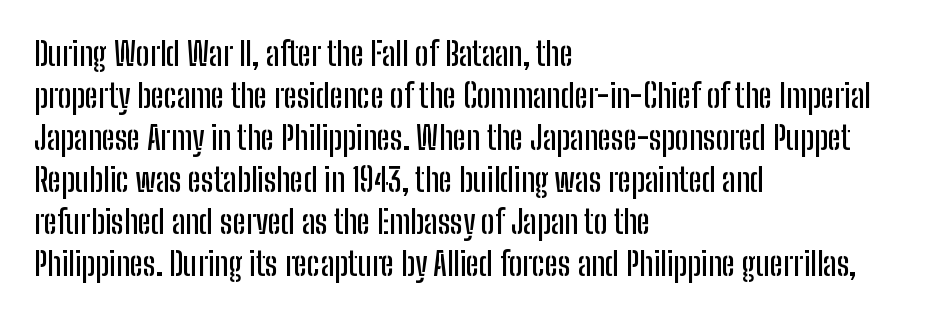
The image shows 32 px condensed sans-serif type, upright; set left-aligned, normal line spacing (1.31x), normal letter spacing, not underlined; low stroke contrast and a medium x-height.
